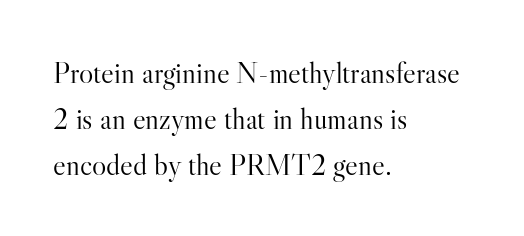
Q: Is the text bold? A: No.
Q: Is the text italic (slanted)? A: No, it is upright.
Q: Is the typeface a serif or a sans-serif typeface? A: Serif.
Q: Is the text underlined? A: No.
Q: How is the paragraph aligned? A: Left-aligned.
Q: Is the spacing between letters normal or unusually wide? A: Normal.
Q: Is the spacing between lines tight, normal or loose? A: Normal.
Q: Width (condensed, normal, or wide)? A: Normal.
Q: Stroke contrast? A: High.
Q: x-height? A: Small.
Q: Monospaced? A: No.
